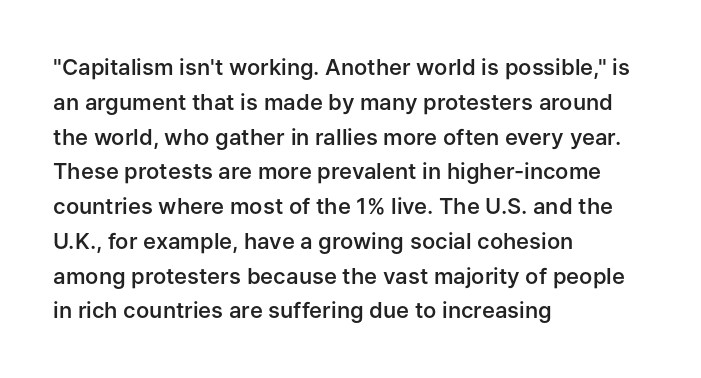
Firm but not heavy-handed strokes: this text is semibold. The specimen omits any rule beneath the text block's lines. Ordinary non-slanted type is in use. Each new line begins a customary step beneath the previous one. The line texture is even and compact thanks to regular tracking.
